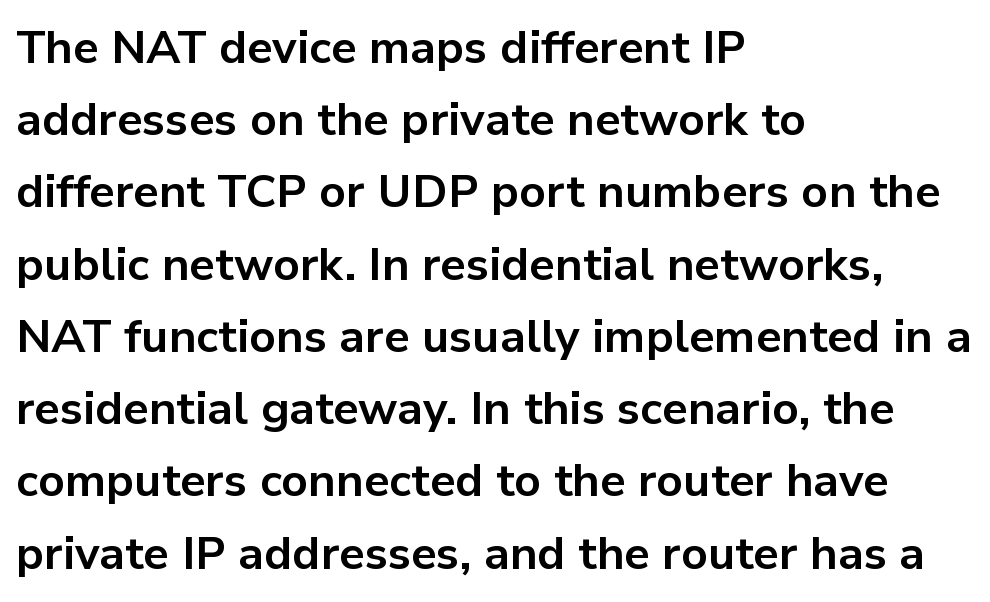
The image shows 46 px bold sans-serif type, upright; set left-aligned, normal line spacing (1.57x), normal letter spacing, not underlined; low stroke contrast and a medium x-height.
